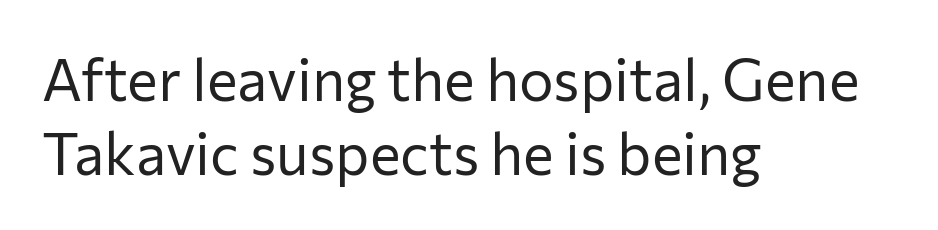
{"serif": "no", "italic": "no", "bold": "no", "weight": "regular", "width": "normal", "stroke_contrast": "low", "x_height": "medium", "monospaced": "no", "underline": "no", "align": "left", "line_spacing": "normal", "line_spacing_ratio": 1.28, "letter_spacing": "normal", "letter_spacing_em": 0.0, "glyph_px": 58}
